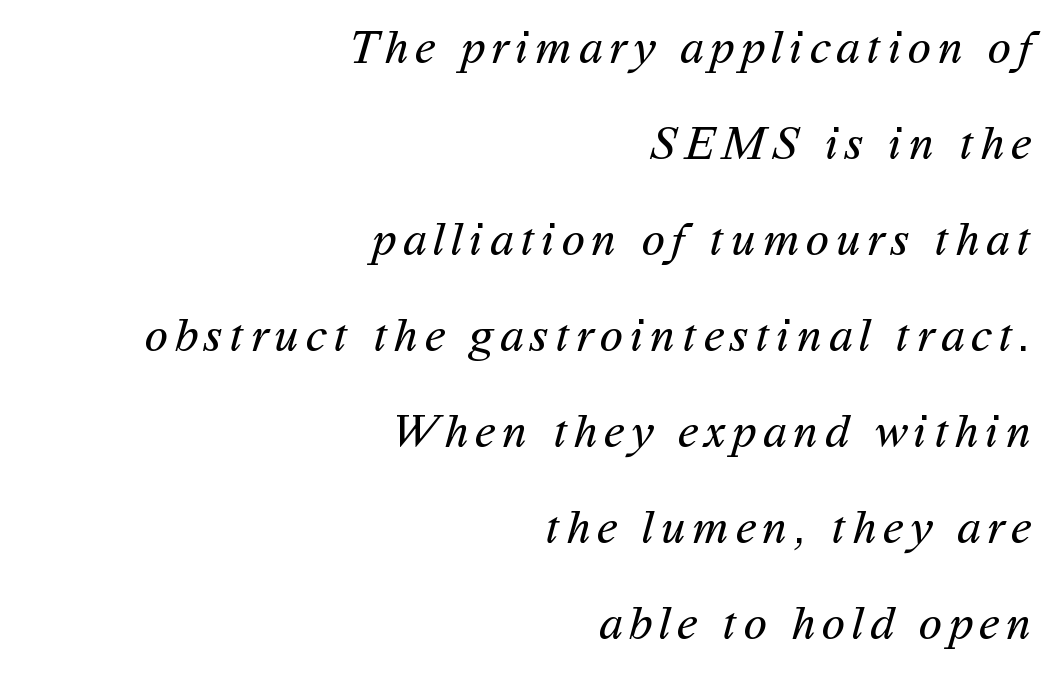
Compared with a flush-left layout, this one pins lines to the opposite, right side. The letters advance in unequal steps, a hallmark of proportional type. The glyphs in this specimen are sans serif. No chunkiness to these letters — they're not bold. Interline gaps are noticeably wide in this sample.
